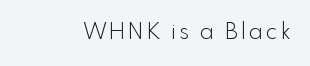
The specimen reads as upright at a glance. The face looks like a standard text weight, possibly lighter. Nobody drew a line under any word here.
